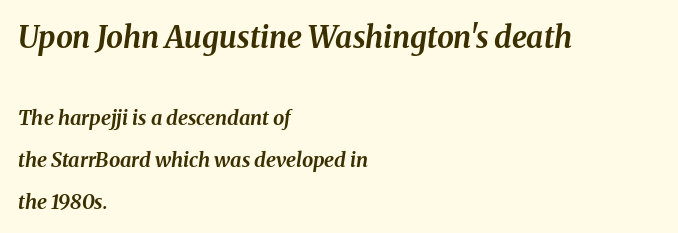
The image shows 30 px bold type, italic (leaning right); set left-aligned, loose line spacing (2.1x), normal letter spacing, not underlined; the first (top) block is 1.5x larger; medium stroke contrast and a medium x-height.
